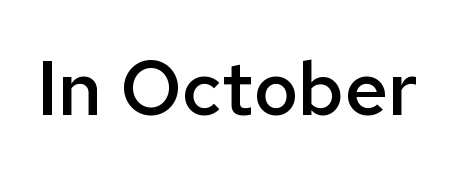
The image shows 76 px semibold sans-serif type, upright; set normal letter spacing, not underlined; low stroke contrast and a medium x-height.
